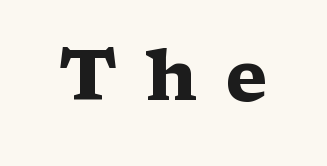
Q: Is the text bold? A: Yes.
Q: Is the text italic (slanted)? A: No, it is upright.
Q: Is the typeface a serif or a sans-serif typeface? A: Serif.
Q: Is the text underlined? A: No.
Q: Is the spacing between letters normal or unusually wide? A: Unusually wide.
Q: Width (condensed, normal, or wide)? A: Wide.
Q: Stroke contrast? A: Medium.
Q: x-height? A: Medium.
Q: Monospaced? A: No.
